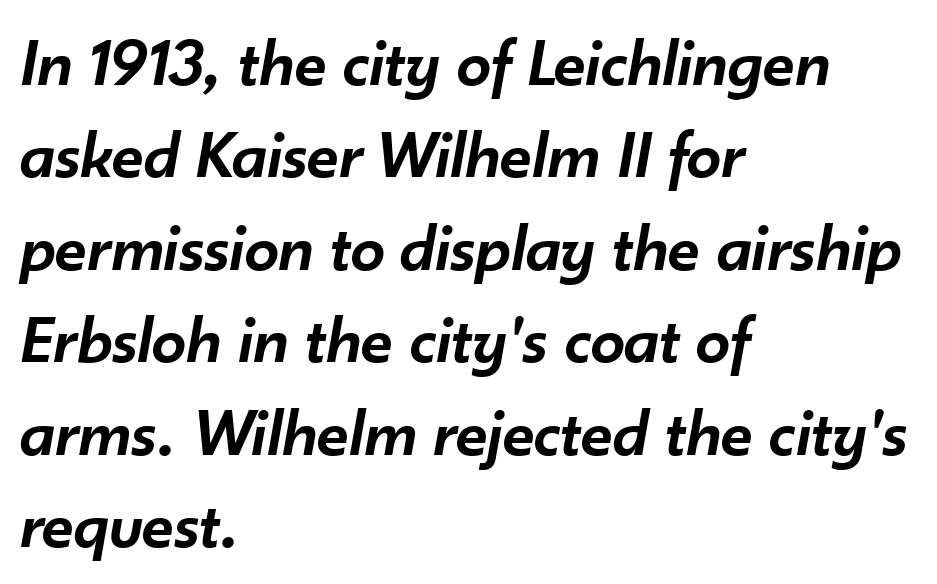
{"italic": "yes", "lean": "right", "slant_degrees": 10, "bold": "semi", "weight": "semibold", "width": "normal", "stroke_contrast": "low", "x_height": "small", "monospaced": "no", "underline": "no", "align": "left", "line_spacing": "normal", "line_spacing_ratio": 1.34, "letter_spacing": "normal", "letter_spacing_em": 0.0, "glyph_px": 69}
